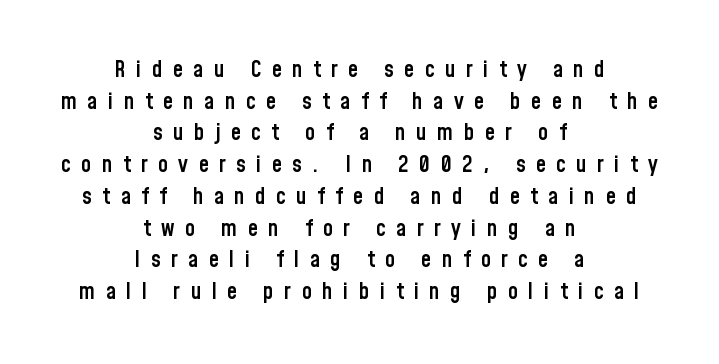
The image shows 23 px text type, upright; set centered, normal line spacing (1.38x), unusually wide letter spacing (+0.45 em), not underlined.
